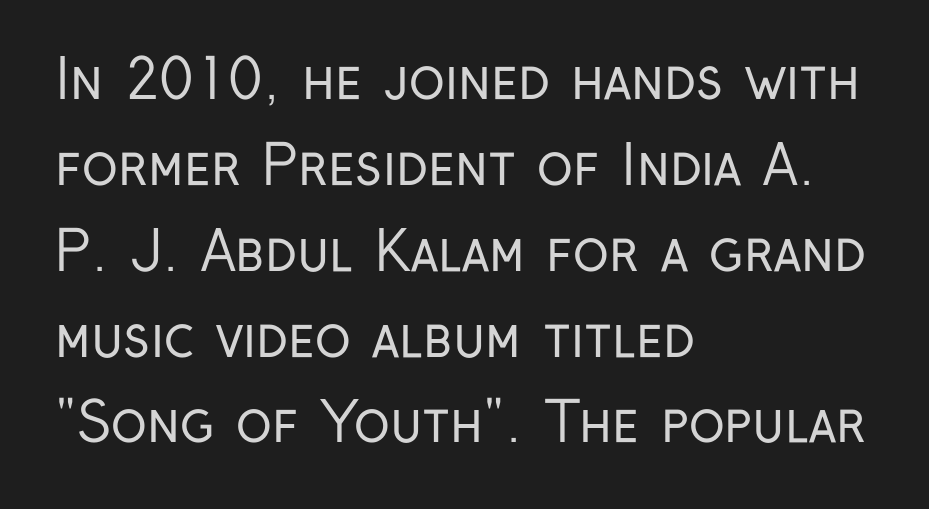
The image shows 54 px regular-weight, condensed sans-serif type, upright; set left-aligned, normal line spacing (1.59x), normal letter spacing, not underlined; low stroke contrast and a medium x-height.
